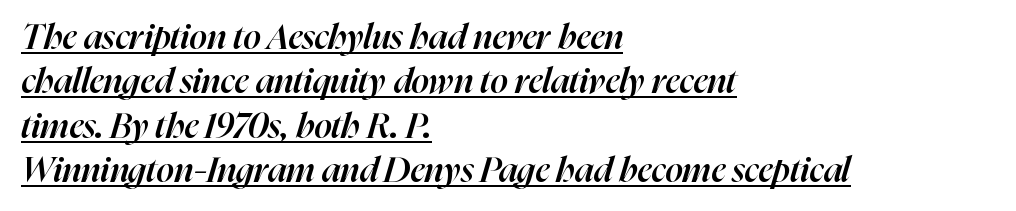
{"italic": "yes", "lean": "right", "slant_degrees": 16, "bold": "semi", "weight": "semibold", "width": "normal", "stroke_contrast": "high", "x_height": "medium", "monospaced": "no", "underline": "yes", "align": "left", "line_spacing": "normal", "line_spacing_ratio": 1.27, "letter_spacing": "normal", "letter_spacing_em": 0.0, "glyph_px": 35}
